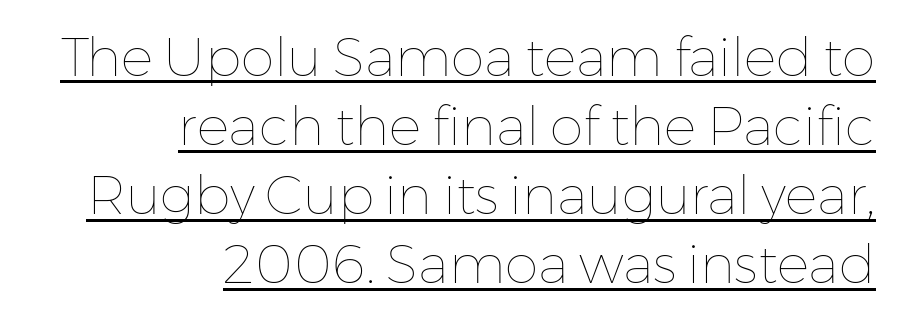
Q: Is the text bold? A: No.
Q: Is the text italic (slanted)? A: No, it is upright.
Q: Is the text underlined? A: Yes.
Q: How is the paragraph aligned? A: Right-aligned.
Q: Is the spacing between letters normal or unusually wide? A: Normal.
Q: Is the spacing between lines tight, normal or loose? A: Normal.
Q: Width (condensed, normal, or wide)? A: Normal.
Q: Stroke contrast? A: Low.
Q: x-height? A: Medium.
Q: Monospaced? A: No.
